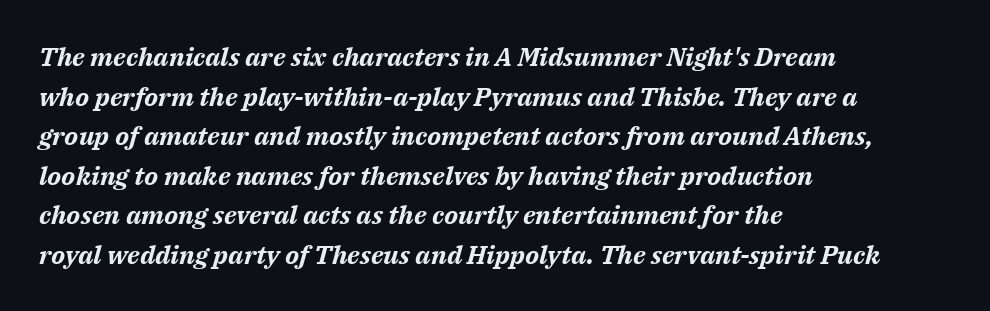
{"italic": "yes", "lean": "right", "slant_degrees": 14, "bold": "yes", "underline": "no", "align": "left", "line_spacing": "normal", "line_spacing_ratio": 1.52, "letter_spacing": "normal", "letter_spacing_em": 0.0, "glyph_px": 26}
